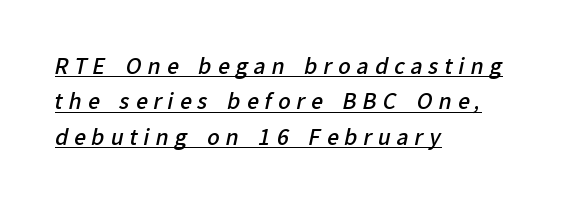
The image shows 21 px text type; set left-aligned, normal line spacing (1.68x), unusually wide letter spacing (+0.28 em), underlined.
